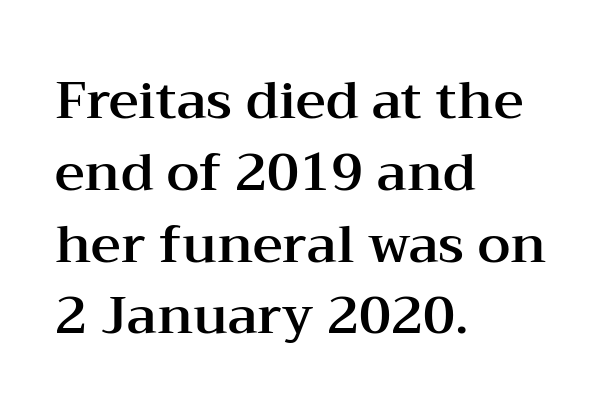
The image shows 52 px wide serif type, upright; set left-aligned, normal line spacing (1.38x), normal letter spacing, not underlined; medium stroke contrast and a medium x-height.
